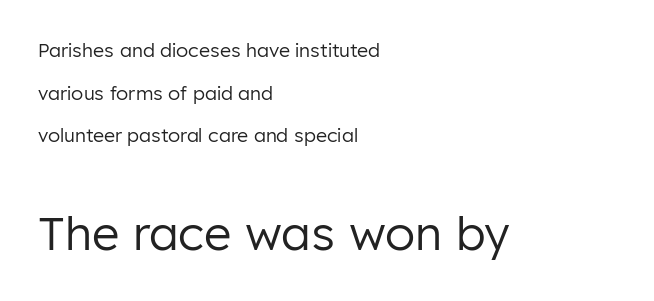
The image shows 47 px regular-weight sans-serif type, upright; set left-aligned, loose line spacing (2.24x), normal letter spacing, not underlined; the second (bottom) block is 2.47x larger; low stroke contrast and a medium x-height.
